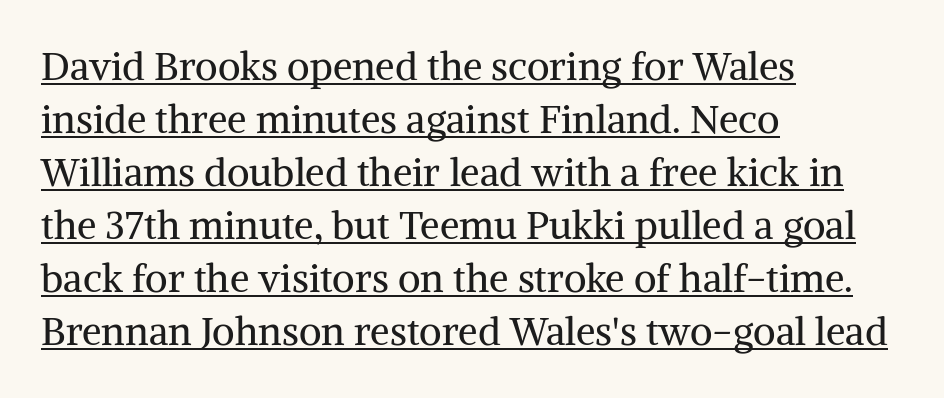
Little horizontal feet cap the strokes, marking this as serif type. Compared with a typical body face, this is equally light or lighter still. All the whitespace from short lines collects on the right. These lines were composed using upright roman letters.
